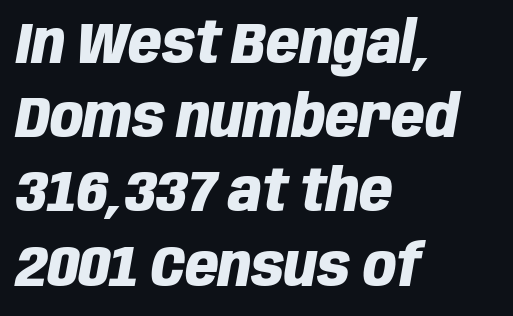
Q: Is the text bold? A: Yes.
Q: Is the text italic (slanted)? A: Yes, it leans right by about 10 degrees.
Q: Is the text underlined? A: No.
Q: How is the paragraph aligned? A: Left-aligned.
Q: Is the spacing between letters normal or unusually wide? A: Normal.
Q: Is the spacing between lines tight, normal or loose? A: Normal.
Q: Width (condensed, normal, or wide)? A: Condensed.
Q: Stroke contrast? A: Low.
Q: x-height? A: Large.
Q: Monospaced? A: No.
